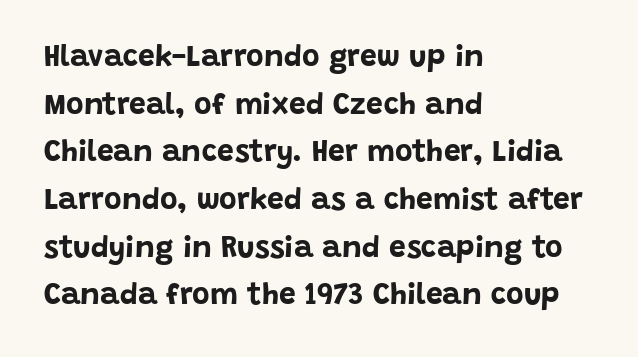
Q: Is the text bold? A: Yes.
Q: Is the text italic (slanted)? A: No, it is upright.
Q: Is the typeface a serif or a sans-serif typeface? A: Sans-serif.
Q: Is the text underlined? A: No.
Q: How is the paragraph aligned? A: Left-aligned.
Q: Is the spacing between letters normal or unusually wide? A: Normal.
Q: Is the spacing between lines tight, normal or loose? A: Normal.
Q: Width (condensed, normal, or wide)? A: Normal.
Q: Stroke contrast? A: Low.
Q: x-height? A: Large.
Q: Monospaced? A: No.
